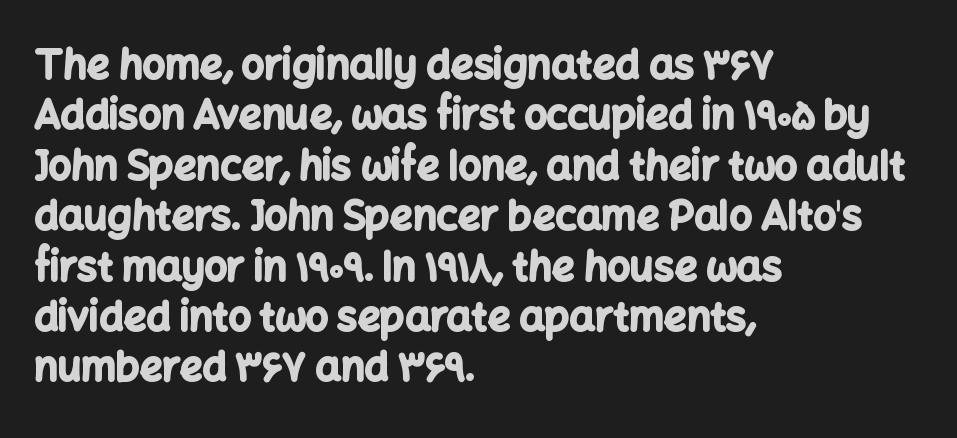
Q: Is the text bold? A: Yes.
Q: Is the text italic (slanted)? A: No, it is upright.
Q: Is the typeface a serif or a sans-serif typeface? A: Sans-serif.
Q: Is the text underlined? A: No.
Q: How is the paragraph aligned? A: Left-aligned.
Q: Is the spacing between letters normal or unusually wide? A: Normal.
Q: Is the spacing between lines tight, normal or loose? A: Normal.
Q: Width (condensed, normal, or wide)? A: Normal.
Q: Stroke contrast? A: Low.
Q: x-height? A: Medium.
Q: Monospaced? A: No.
